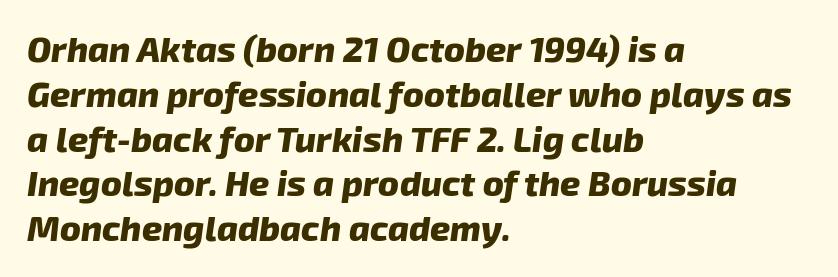
What's the leading like? Ordinary, nothing unusual. Lines of text with bare space underneath. Nothing unusual about the tracking: characters are spaced as the font intends. Is the type slanted? Yes — the strokes lean at a clear angle.
